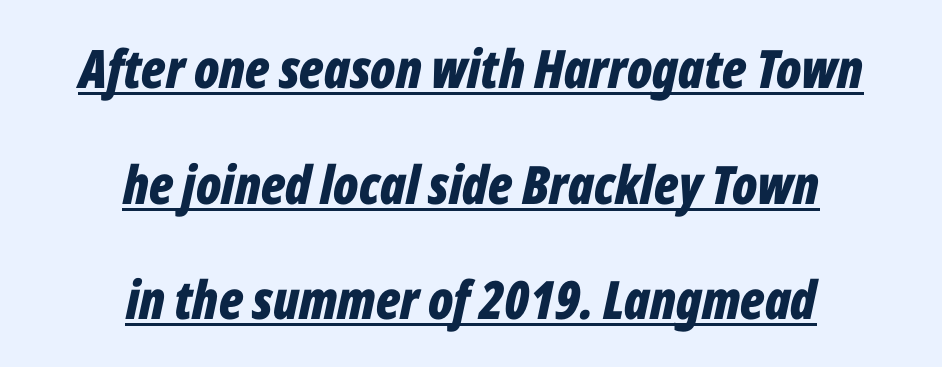
The image shows 53 px bold, condensed type, italic (leaning right); set centered, loose line spacing (2.18x), normal letter spacing, underlined; low stroke contrast and a medium x-height.
